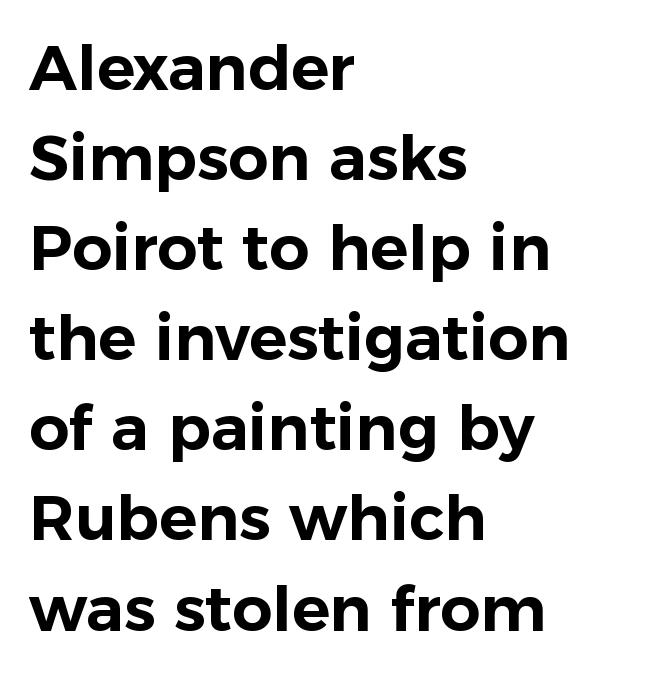
The image shows 63 px sans-serif type, upright; set left-aligned, normal line spacing (1.43x), normal letter spacing, not underlined; low stroke contrast and a medium x-height.
